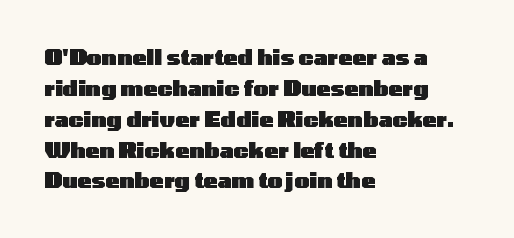
Q: Is the text bold? A: Yes.
Q: Is the text italic (slanted)? A: No, it is upright.
Q: Is the text underlined? A: No.
Q: How is the paragraph aligned? A: Left-aligned.
Q: Is the spacing between letters normal or unusually wide? A: Normal.
Q: Is the spacing between lines tight, normal or loose? A: Normal.
